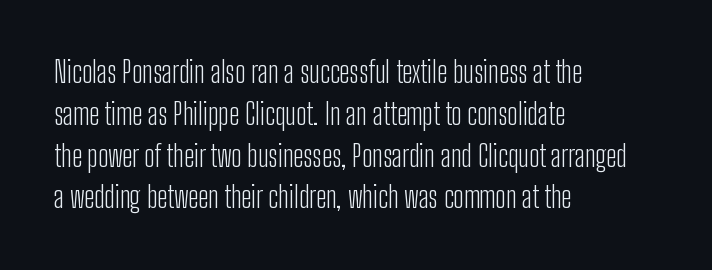
Q: Is the text bold? A: No.
Q: Is the text italic (slanted)? A: No, it is upright.
Q: Is the typeface a serif or a sans-serif typeface? A: Sans-serif.
Q: Is the text underlined? A: No.
Q: How is the paragraph aligned? A: Left-aligned.
Q: Is the spacing between letters normal or unusually wide? A: Normal.
Q: Is the spacing between lines tight, normal or loose? A: Normal.
Q: Width (condensed, normal, or wide)? A: Condensed.
Q: Stroke contrast? A: Low.
Q: x-height? A: Medium.
Q: Monospaced? A: No.
